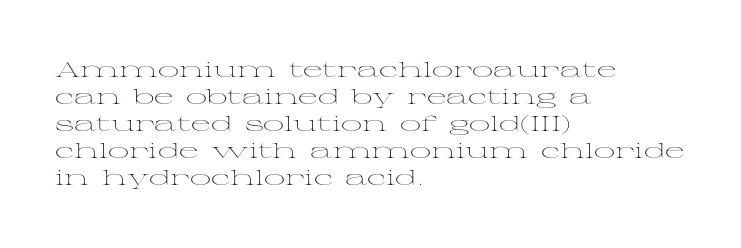
The passage shown is not underscored anywhere. Summary of vertical rhythm: regular, with standard interline spacing. The rag falls on the right side of this text block. Notice how the stems are strictly vertical — no italics here. Vertical stems look standard width or narrower in stroke.
